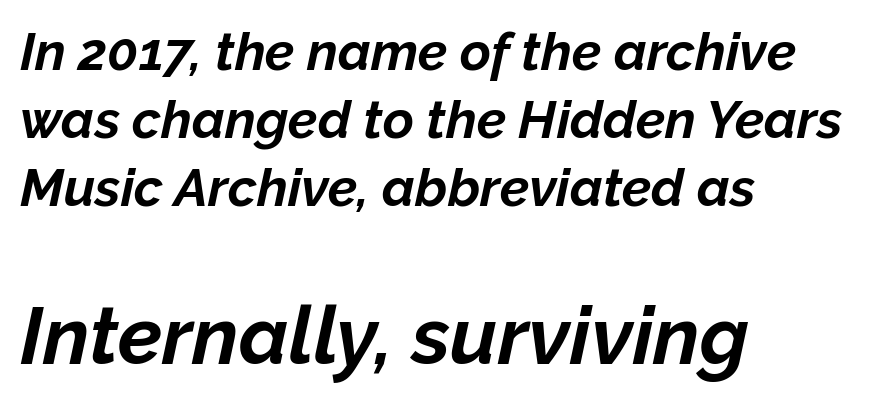
The image shows 80 px bold type, italic (leaning right); set left-aligned, normal line spacing (1.28x), normal letter spacing, not underlined; the second (bottom) block is 1.51x larger; low stroke contrast and a medium x-height.
